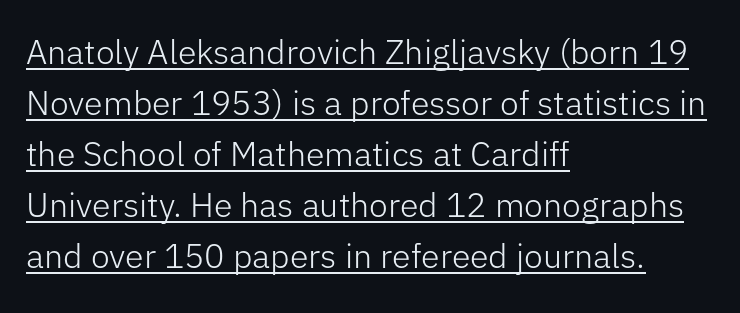
The typeface chosen for these lines omits serifs. The rendering uses natural spacing where letterforms have individual widths. The passage shown is underscored from start to finish. Students, note that the glyphs here touch the page at normal intervals. Every stem runs plumb, perpendicular to the baseline. The rag falls on the right side of this text block.
